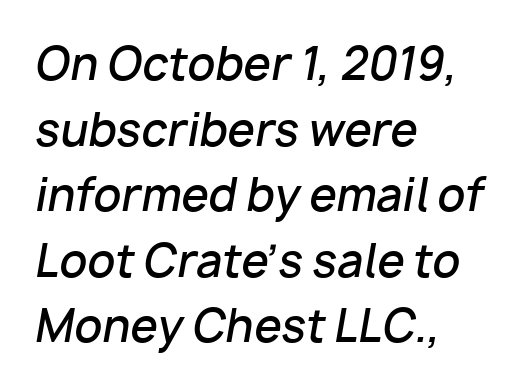
The image shows 44 px semibold type, italic (leaning right); set left-aligned, normal line spacing (1.49x), normal letter spacing, not underlined; low stroke contrast and a medium x-height.
